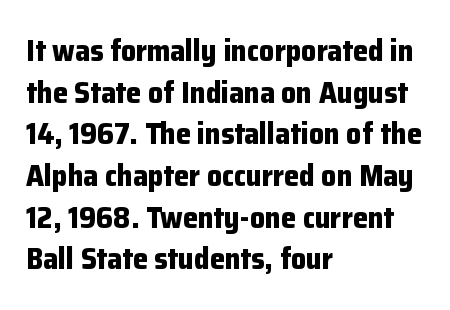
Q: Is the text bold? A: Yes.
Q: Is the text italic (slanted)? A: No, it is upright.
Q: Is the typeface a serif or a sans-serif typeface? A: Sans-serif.
Q: Is the text underlined? A: No.
Q: How is the paragraph aligned? A: Left-aligned.
Q: Is the spacing between letters normal or unusually wide? A: Normal.
Q: Is the spacing between lines tight, normal or loose? A: Normal.
Q: Width (condensed, normal, or wide)? A: Normal.
Q: Stroke contrast? A: Low.
Q: x-height? A: Medium.
Q: Monospaced? A: No.
